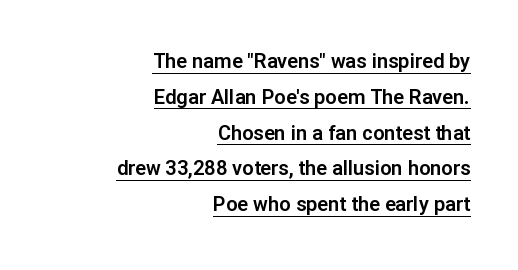
Q: Is the text italic (slanted)? A: No, it is upright.
Q: Is the text underlined? A: Yes.
Q: How is the paragraph aligned? A: Right-aligned.
Q: Is the spacing between letters normal or unusually wide? A: Normal.
